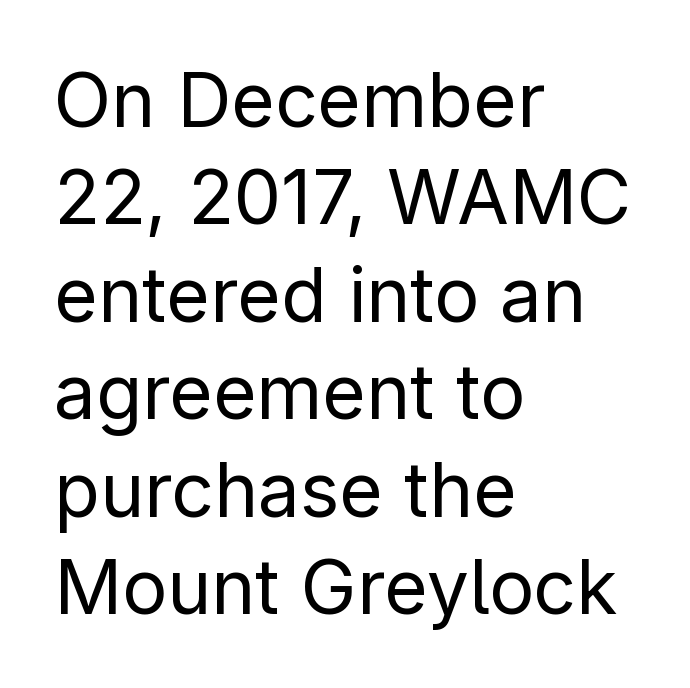
The image shows 75 px regular-weight sans-serif type, upright; set left-aligned, normal line spacing (1.3x), normal letter spacing, not underlined; low stroke contrast and a medium x-height.
